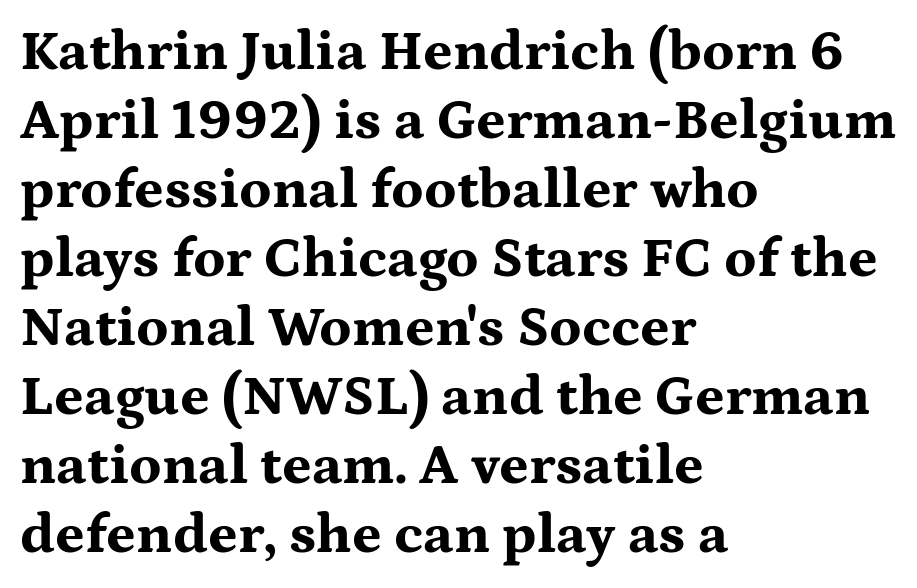
{"serif": "yes", "italic": "no", "bold": "yes", "weight": "bold", "width": "wide", "stroke_contrast": "medium", "x_height": "medium", "monospaced": "no", "underline": "no", "align": "left", "line_spacing_ratio": 1.21, "letter_spacing": "normal", "letter_spacing_em": 0.0, "glyph_px": 57}
